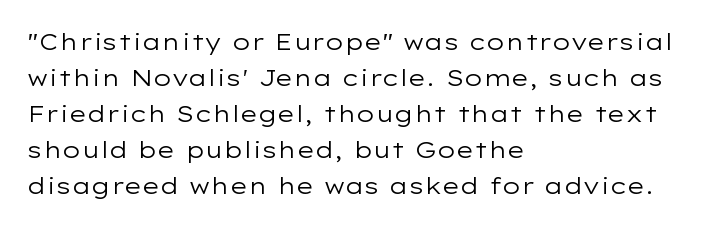
{"italic": "no", "bold": "no", "underline": "no", "align": "left", "line_spacing": "normal", "line_spacing_ratio": 1.57, "letter_spacing": "normal", "letter_spacing_em": 0.0, "glyph_px": 23}
